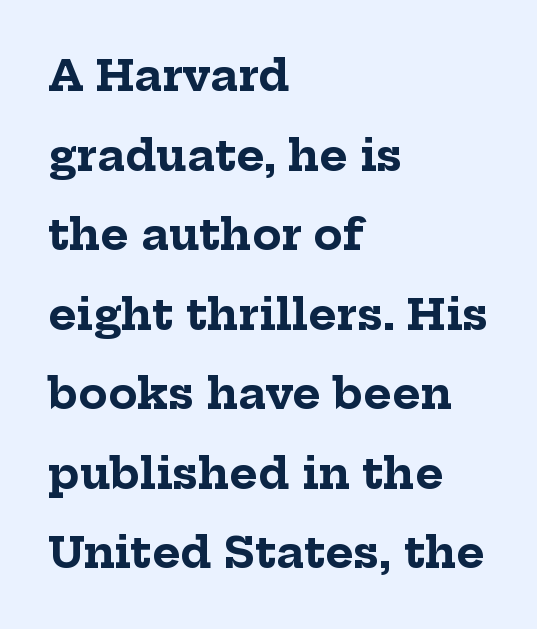
The image shows 43 px bold serif type, upright; set left-aligned, line spacing 1.85x, normal letter spacing, not underlined; low stroke contrast and a medium x-height.
